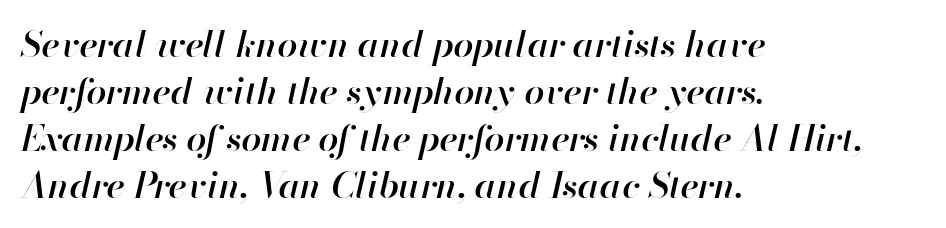
Successive baselines arrive at the customary interval. Where is the straight margin? On the left. Slightly chunky letters — semibold, I'd say, not full bold. Underline: absent. The face used here is proportionally spaced, like ordinary book or web type. These lines keep a tight, regular rhythm from letter to letter.
